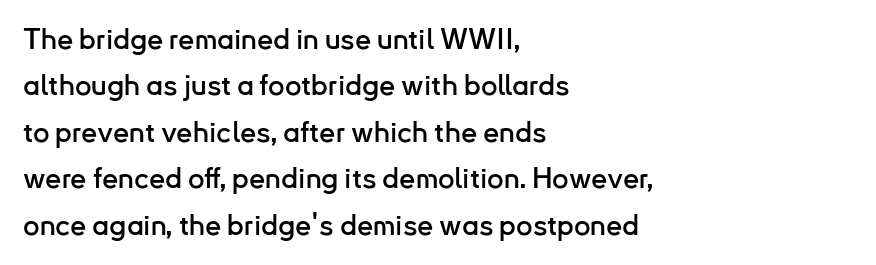
{"serif": "no", "italic": "no", "width": "normal", "stroke_contrast": "low", "x_height": "small", "monospaced": "no", "underline": "no", "align": "left", "line_spacing": "normal", "line_spacing_ratio": 1.6, "letter_spacing": "normal", "letter_spacing_em": 0.0, "glyph_px": 29}
